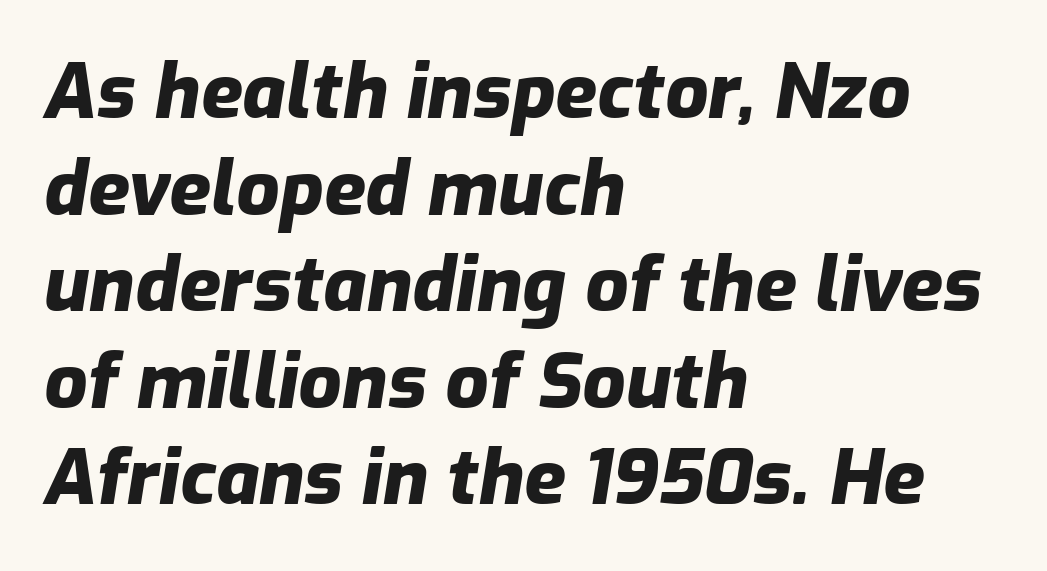
Q: Is the text bold? A: Yes.
Q: Is the text italic (slanted)? A: Yes, it leans right by about 9 degrees.
Q: Is the text underlined? A: No.
Q: How is the paragraph aligned? A: Left-aligned.
Q: Is the spacing between letters normal or unusually wide? A: Normal.
Q: Is the spacing between lines tight, normal or loose? A: Normal.
Q: Width (condensed, normal, or wide)? A: Normal.
Q: Stroke contrast? A: Low.
Q: x-height? A: Medium.
Q: Monospaced? A: No.
